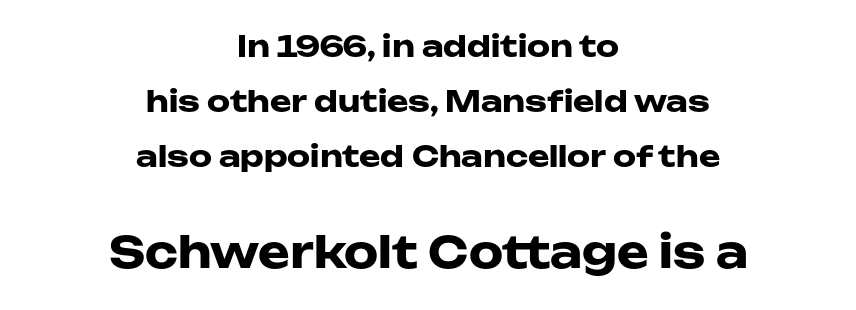
The image shows 43 px heavy, wide sans-serif type, upright; set centered, loose line spacing (1.9x), normal letter spacing, not underlined; the second (bottom) block is 1.48x larger; low stroke contrast and a medium x-height.
